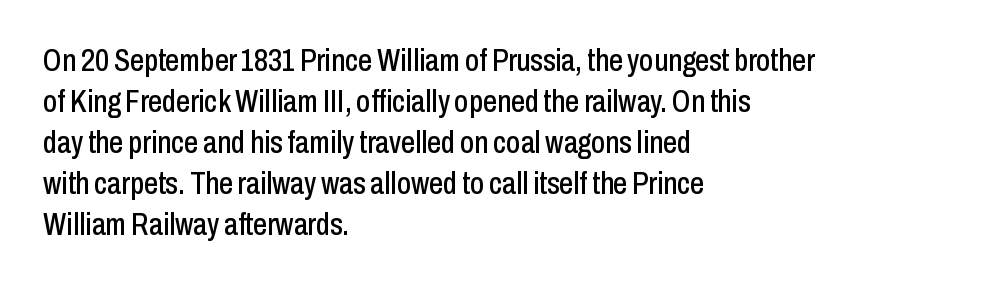
The letters advance in unequal steps, a hallmark of proportional type. Is there any slant? The stems are plumb. Typographically, this falls in the sans-serif category. The paragraph shown leans on its left margin.
